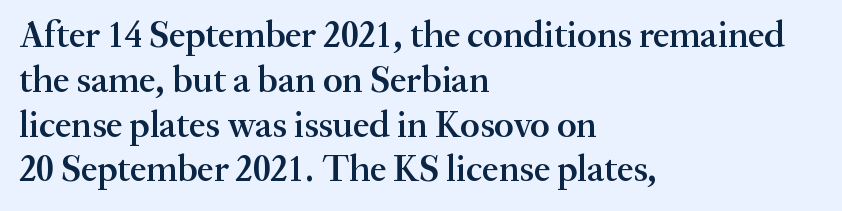
Q: Is the text bold? A: Semi-bold.
Q: Is the text italic (slanted)? A: No, it is upright.
Q: Is the typeface a serif or a sans-serif typeface? A: Serif.
Q: Is the text underlined? A: No.
Q: How is the paragraph aligned? A: Left-aligned.
Q: Is the spacing between letters normal or unusually wide? A: Normal.
Q: Width (condensed, normal, or wide)? A: Normal.
Q: Stroke contrast? A: Medium.
Q: x-height? A: Small.
Q: Monospaced? A: No.
